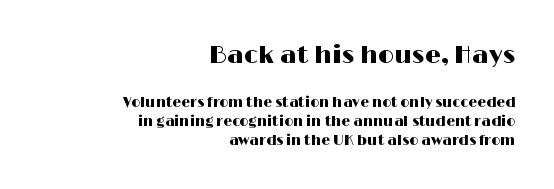
{"italic": "no", "underline": "no", "align": "right", "line_spacing": "normal", "line_spacing_ratio": 1.35, "letter_spacing": "normal", "letter_spacing_em": 0.0, "larger_block": "first", "size_ratio": 1.79, "glyph_px": 25}
